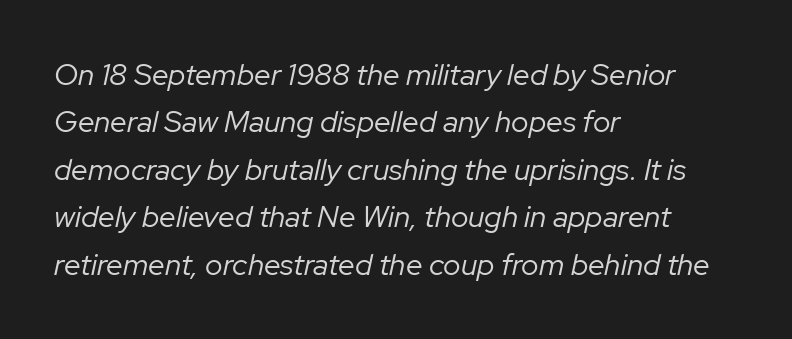
{"italic": "yes", "lean": "right", "slant_degrees": 12, "bold": "no", "weight": "regular", "width": "normal", "stroke_contrast": "low", "x_height": "medium", "monospaced": "no", "underline": "no", "align": "left", "line_spacing": "normal", "line_spacing_ratio": 1.58, "letter_spacing": "normal", "letter_spacing_em": 0.0, "glyph_px": 30}
